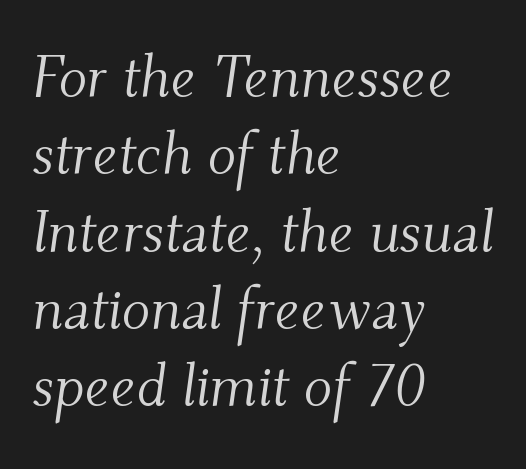
How are the letters spaced? Ordinarily, with no added tracking. Lines of text with bare space underneath. Compared with a centered layout, this one pins lines to the left instead. The letters look calm and open, with moderate or lighter stems. Posture: slanted. Proportional: the letters do not fall into vertical columns.
